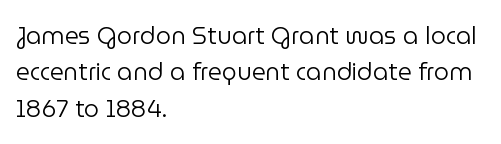
The foot of each line stays bare and open. These lines stack with their left ends in a neat column. Italic: no, the glyphs are upright roman. These lines sit exactly where default settings would place them.
